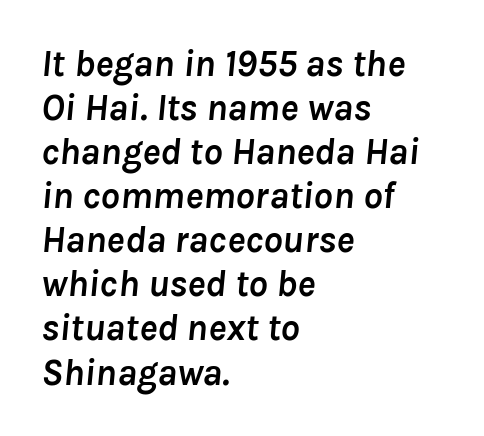
{"italic": "yes", "lean": "right", "slant_degrees": 8, "bold": "yes", "weight": "semibold", "width": "normal", "stroke_contrast": "low", "x_height": "medium", "monospaced": "no", "underline": "no", "align": "left", "line_spacing_ratio": 1.16, "letter_spacing": "normal", "letter_spacing_em": 0.0, "glyph_px": 38}
